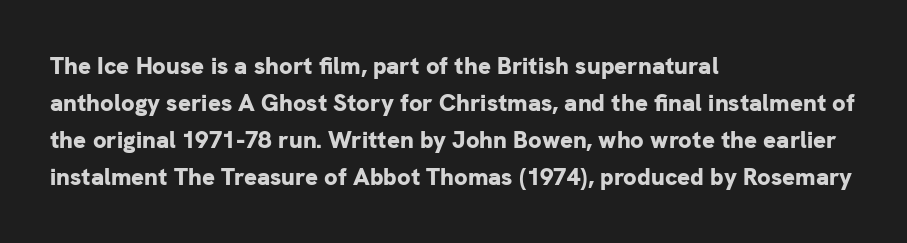
Q: Is the text bold? A: Yes.
Q: Is the text italic (slanted)? A: No, it is upright.
Q: Is the text underlined? A: No.
Q: How is the paragraph aligned? A: Left-aligned.
Q: Is the spacing between letters normal or unusually wide? A: Normal.
Q: Is the spacing between lines tight, normal or loose? A: Normal.
